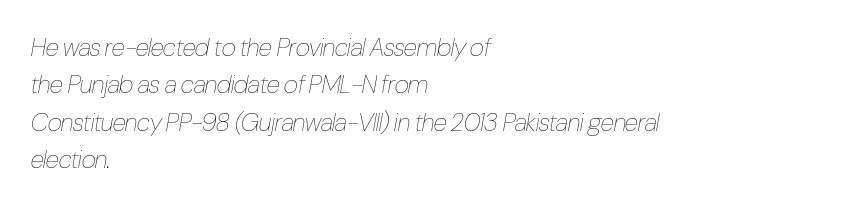
The image shows 25 px text type, italic (leaning right); set left-aligned, normal line spacing (1.5x), normal letter spacing, not underlined.
